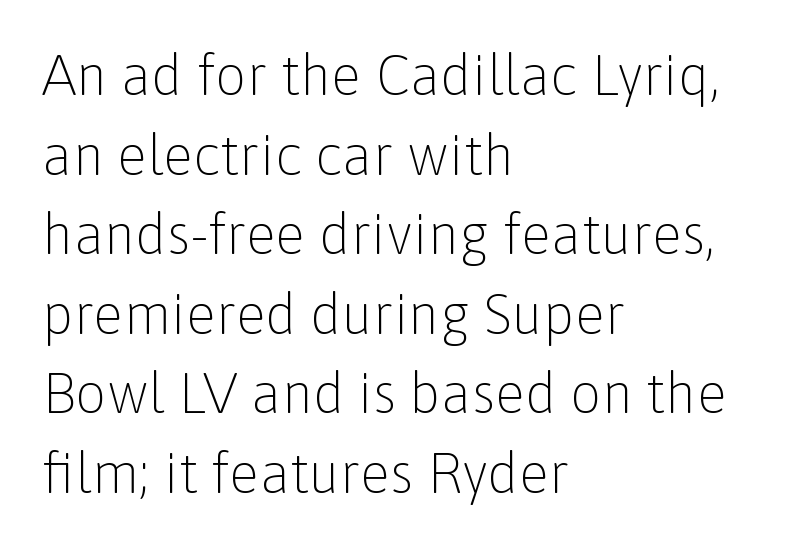
{"serif": "no", "italic": "no", "bold": "no", "weight": "light", "width": "normal", "stroke_contrast": "low", "x_height": "medium", "monospaced": "no", "underline": "no", "align": "left", "line_spacing": "normal", "line_spacing_ratio": 1.42, "letter_spacing": "normal", "letter_spacing_em": 0.0, "glyph_px": 56}
